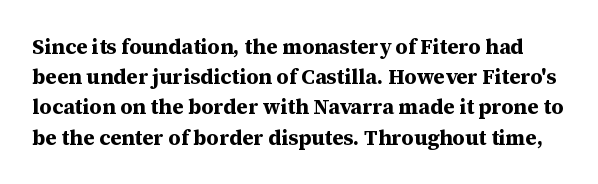
{"italic": "no", "bold": "yes", "underline": "no", "line_spacing": "normal", "line_spacing_ratio": 1.44, "letter_spacing": "normal", "letter_spacing_em": 0.0, "glyph_px": 21}
